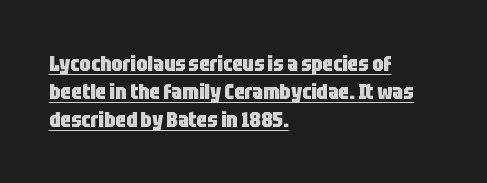
{"italic": "no", "bold": "yes", "underline": "yes", "align": "left", "line_spacing": "normal", "line_spacing_ratio": 1.27, "letter_spacing": "normal", "letter_spacing_em": 0.0, "glyph_px": 22}
